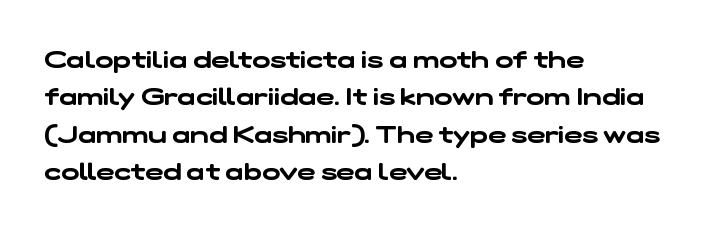
{"underline": "no", "align": "left", "line_spacing": "normal", "line_spacing_ratio": 1.56, "letter_spacing": "normal", "letter_spacing_em": 0.0, "glyph_px": 24}
